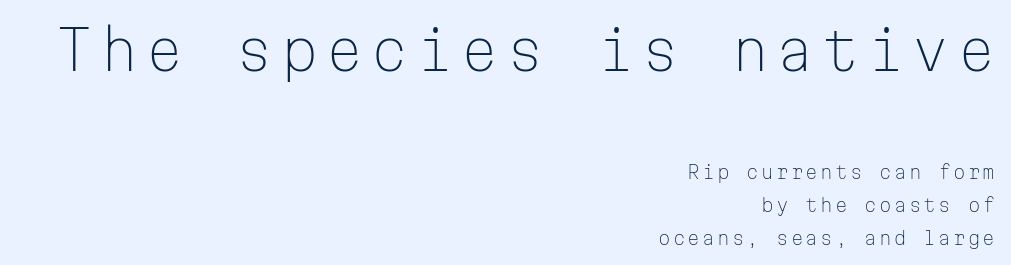
{"serif": "no", "italic": "no", "bold": "no", "weight": "light", "width": "normal", "stroke_contrast": "low", "x_height": "medium", "monospaced": "yes", "underline": "no", "align": "right", "line_spacing_ratio": 1.83, "larger_block": "first", "size_ratio": 3.06, "glyph_px": 55}
